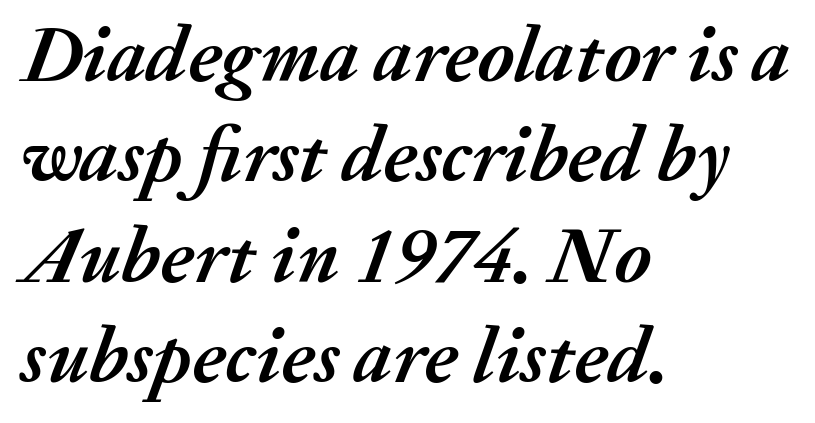
The block of text has a typical density, with ordinary space between rows. Strong, thick strokes mark this as bold type. The gap between lines stays unmarked. Teacher's note: observe the even left margin — that is flush-left alignment. Compared with ordinary roman type, these characters are visibly tilted.
